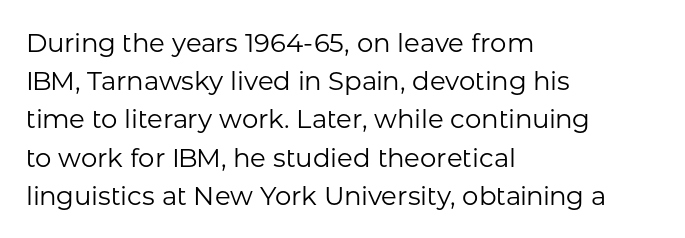
The vertical gap from one line to the next is medium. Quick note: underline off. The characters are drawn with everyday or finer stroke widths. A typesetter would mark this as roman, not italic. Caption: multi-line text, flush left, ragged right.
